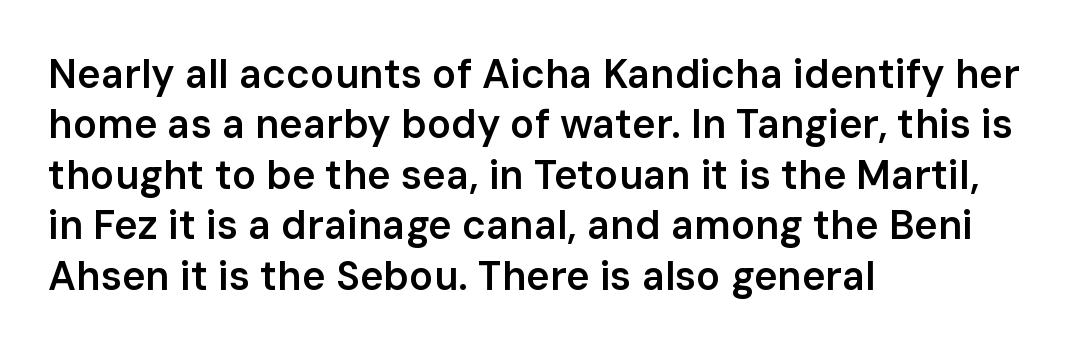
The lettering holds an erect, upright posture throughout. A bit beefed up — I'd call it semibold rather than bold. Examine the stroke ends and you'll find no serifs. Interline gaps are of average width in this sample.
